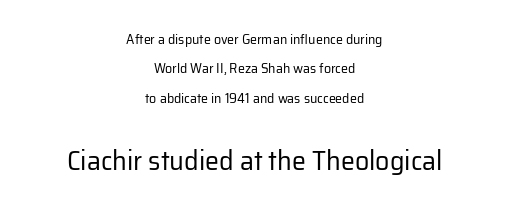
{"serif": "no", "italic": "no", "bold": "no", "weight": "regular", "width": "normal", "stroke_contrast": "low", "x_height": "medium", "monospaced": "no", "underline": "no", "align": "center", "line_spacing": "loose", "line_spacing_ratio": 2.1, "letter_spacing": "normal", "letter_spacing_em": 0.0, "larger_block": "second", "size_ratio": 2.0, "glyph_px": 28}
